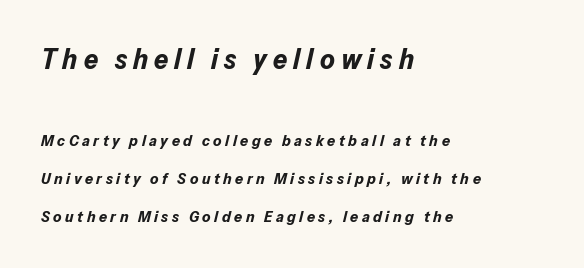
The image shows 28 px bold type, italic (leaning right); set left-aligned, loose line spacing (2.38x), unusually wide letter spacing (+0.22 em), not underlined; the first (top) block is 1.75x larger; low stroke contrast and a medium x-height.
